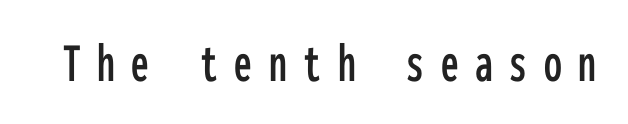
{"serif": "no", "italic": "no", "width": "condensed", "stroke_contrast": "low", "x_height": "medium", "monospaced": "yes", "underline": "no", "letter_spacing": "wide", "letter_spacing_em": 0.29, "glyph_px": 57}
